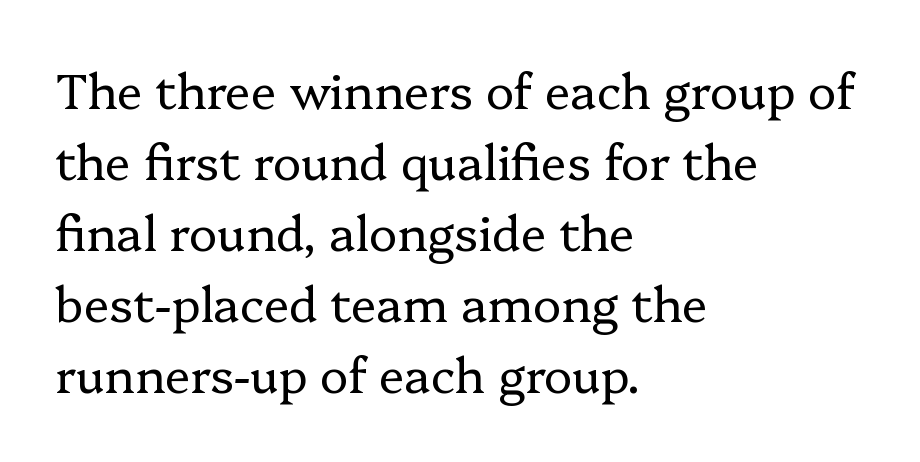
{"serif": "yes", "italic": "no", "bold": "no", "weight": "regular", "width": "normal", "stroke_contrast": "low", "x_height": "medium", "monospaced": "no", "underline": "no", "align": "left", "line_spacing": "normal", "line_spacing_ratio": 1.48, "letter_spacing": "normal", "letter_spacing_em": 0.0, "glyph_px": 48}
